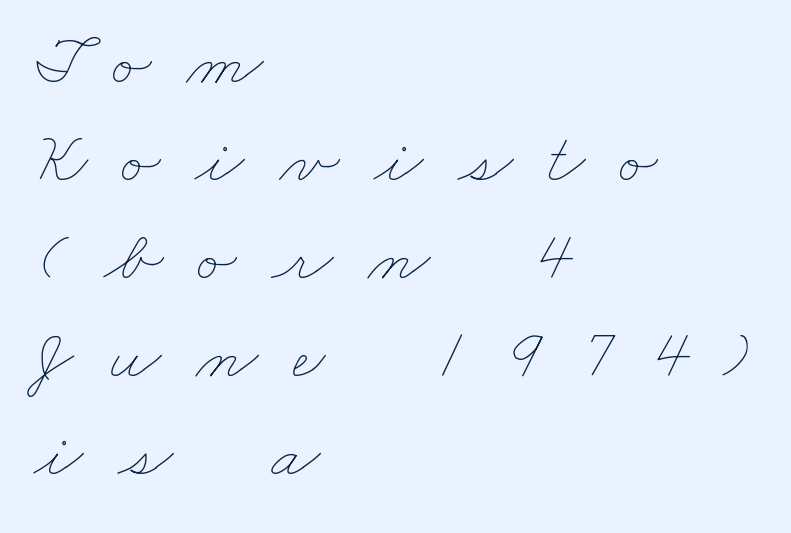
The setting favours the left margin, as ordinary paragraphs usually do. Think of a printed novel: that variable character pitch is what you see here. This is not heavy type; no bold has been used. Does the leading feel generous? No, just average. Unmarked baselines from the first word to the last. Tracking value appears strongly positive — letters spread wide.
